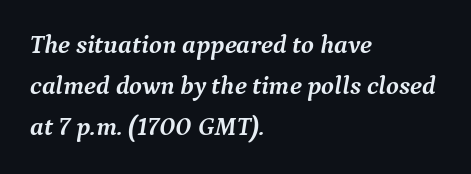
Q: Is the text bold? A: Yes.
Q: Is the text italic (slanted)? A: Yes, it leans right by about 9 degrees.
Q: Is the text underlined? A: No.
Q: How is the paragraph aligned? A: Left-aligned.
Q: Is the spacing between letters normal or unusually wide? A: Normal.
Q: Is the spacing between lines tight, normal or loose? A: Normal.
